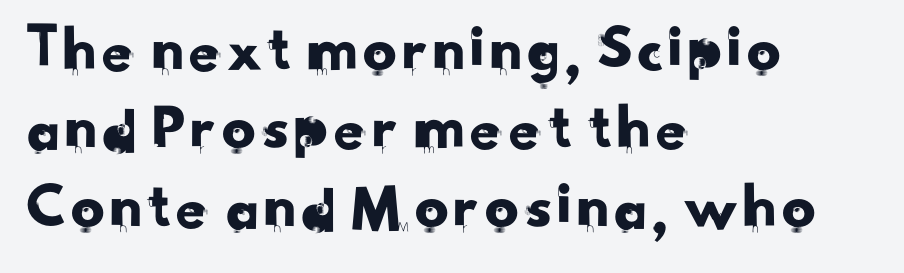
Think of a printed novel: that variable character pitch is what you see here. Which margin do the lines hug? The left one — the right edge is uneven. In terms of letterspacing, this is plain default setting. Honestly, there is no underline to notice here at all. These lines are composed in type without serifs.
